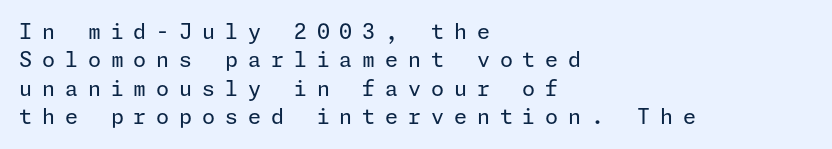
Letters rest on an invisible, unmarked baseline. The rendering anchors every line to the left-hand side. The block of text has a typical density, with ordinary space between rows. Posture: upright roman.
